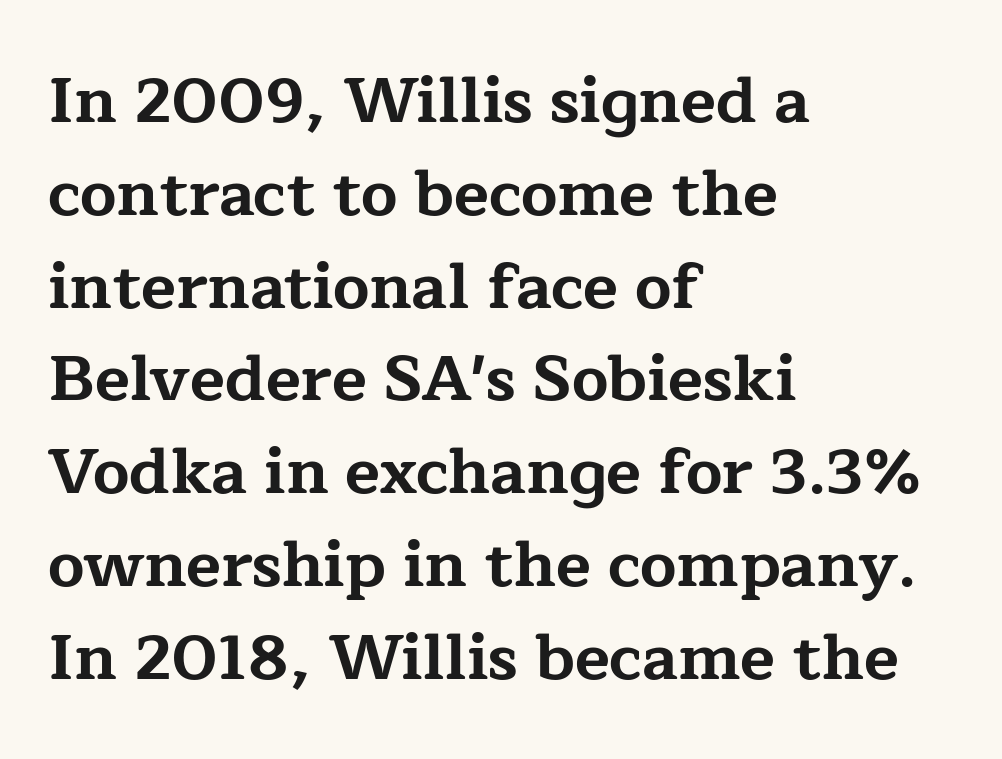
Q: Is the text bold? A: Yes.
Q: Is the text italic (slanted)? A: No, it is upright.
Q: Is the typeface a serif or a sans-serif typeface? A: Serif.
Q: Is the text underlined? A: No.
Q: How is the paragraph aligned? A: Left-aligned.
Q: Is the spacing between letters normal or unusually wide? A: Normal.
Q: Is the spacing between lines tight, normal or loose? A: Normal.
Q: Width (condensed, normal, or wide)? A: Wide.
Q: Stroke contrast? A: Low.
Q: x-height? A: Medium.
Q: Monospaced? A: No.
